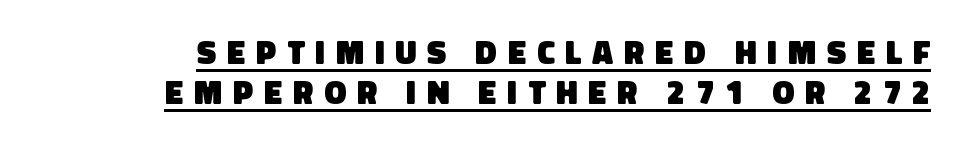
{"serif": "no", "bold": "yes", "weight": "heavy", "width": "normal", "stroke_contrast": "low", "x_height": "large", "monospaced": "no", "underline": "yes", "align": "right", "line_spacing_ratio": 1.22, "letter_spacing": "wide", "letter_spacing_em": 0.33, "glyph_px": 33}
